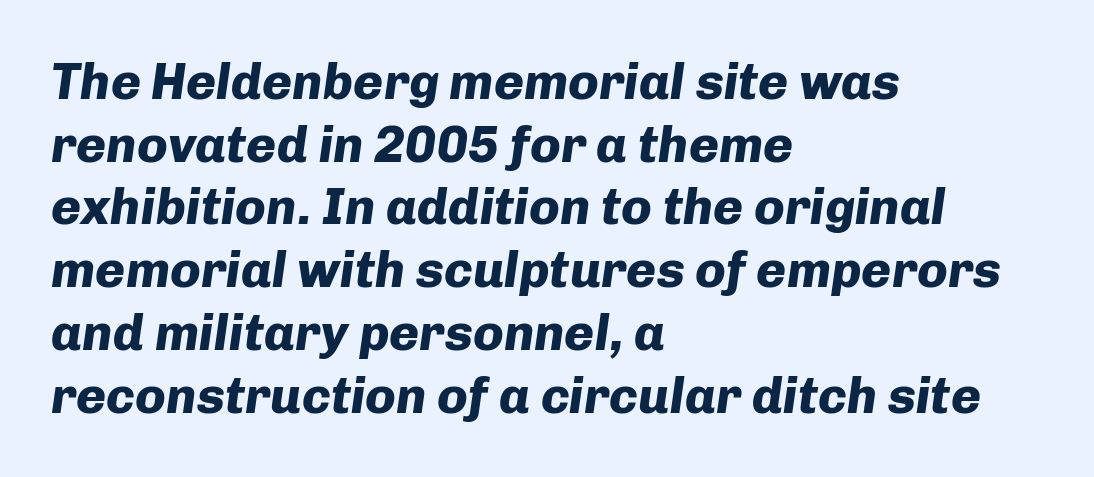
Q: Is the text bold? A: Yes.
Q: Is the text italic (slanted)? A: Yes, it leans right by about 8 degrees.
Q: Is the text underlined? A: No.
Q: How is the paragraph aligned? A: Left-aligned.
Q: Is the spacing between letters normal or unusually wide? A: Normal.
Q: Width (condensed, normal, or wide)? A: Normal.
Q: Stroke contrast? A: Low.
Q: x-height? A: Medium.
Q: Monospaced? A: No.
